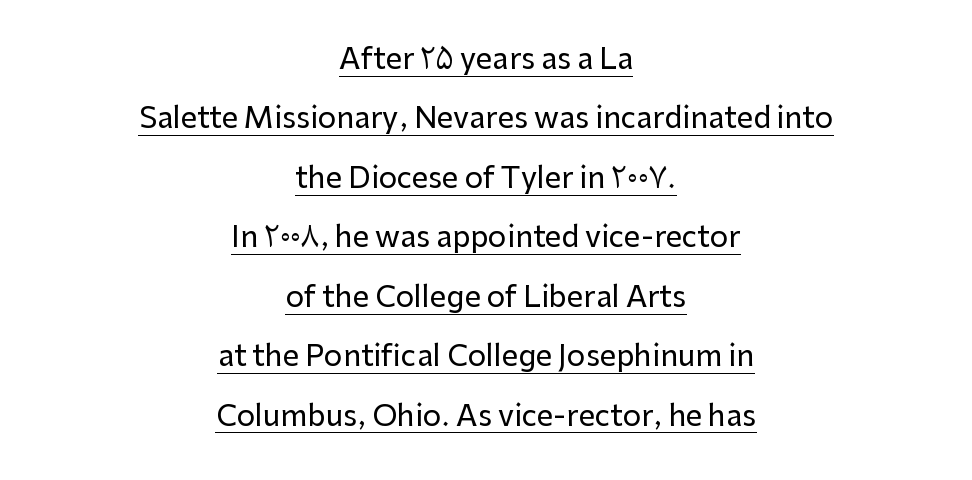
The face used here is rendered with its standard letterfit. This is underlined copy, the kind a proofreader might mark for attention. Honestly, the rows look like they've been pulled way apart. Posture: vertical. Each line is balanced around a shared central axis.
